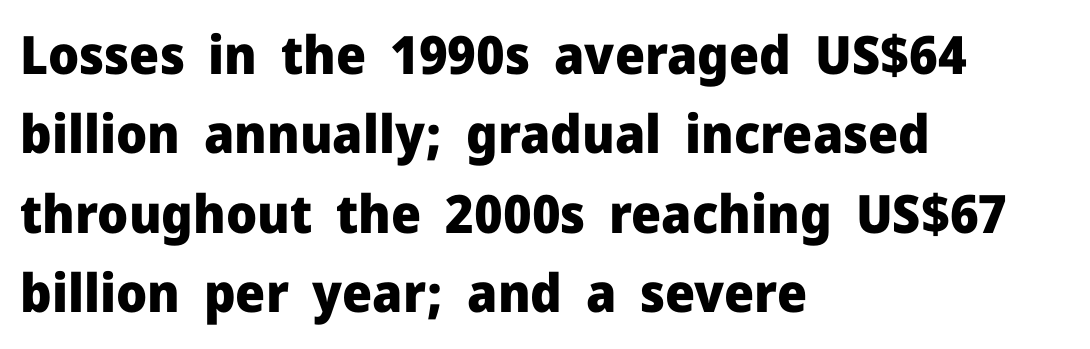
The gaps between neighbouring characters are ordinary and unremarkable. This block has exactly the height ordinary leading produces. Quick note: underline off. All the whitespace from short lines collects on the right. Unlike a traditional serif, this face leaves its strokes unadorned.
